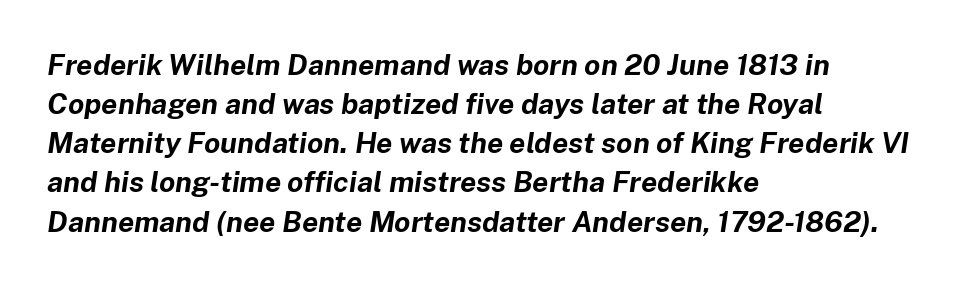
Q: Is the text bold? A: Yes.
Q: Is the text italic (slanted)? A: Yes, it leans right by about 8 degrees.
Q: Is the text underlined? A: No.
Q: How is the paragraph aligned? A: Left-aligned.
Q: Is the spacing between letters normal or unusually wide? A: Normal.
Q: Is the spacing between lines tight, normal or loose? A: Normal.
Q: Width (condensed, normal, or wide)? A: Normal.
Q: Stroke contrast? A: Low.
Q: x-height? A: Medium.
Q: Monospaced? A: No.
